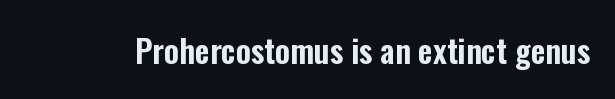
{"serif": "no", "italic": "no", "width": "condensed", "stroke_contrast": "low", "x_height": "medium", "monospaced": "no", "underline": "no", "letter_spacing": "normal", "letter_spacing_em": 0.0, "glyph_px": 32}
